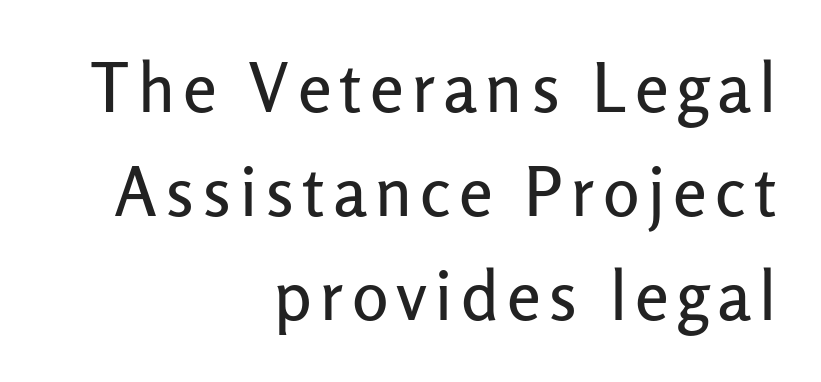
The block of text has a typical density, with ordinary space between rows. A typesetter would call this proportional, since set widths differ per character. Compared with a flush-left layout, this one pins lines to the opposite, right side. This sample uses an upright cut, with every glyph sitting square on the baseline. Type style note: lacks serifs. This rendering features lettering with no underline.
